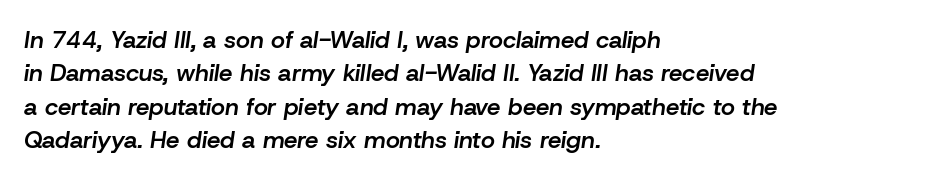
Q: Is the text bold? A: Semi-bold.
Q: Is the text italic (slanted)? A: Yes, it leans right by about 8 degrees.
Q: Is the text underlined? A: No.
Q: How is the paragraph aligned? A: Left-aligned.
Q: Is the spacing between letters normal or unusually wide? A: Normal.
Q: Is the spacing between lines tight, normal or loose? A: Normal.
